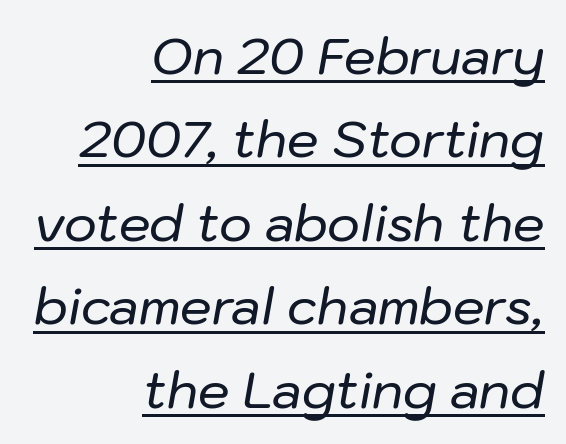
Q: Is the text italic (slanted)? A: Yes, it leans right by about 10 degrees.
Q: Is the text underlined? A: Yes.
Q: How is the paragraph aligned? A: Right-aligned.
Q: Is the spacing between letters normal or unusually wide? A: Normal.
Q: Is the spacing between lines tight, normal or loose? A: Normal.
Q: Width (condensed, normal, or wide)? A: Normal.
Q: Stroke contrast? A: Low.
Q: x-height? A: Medium.
Q: Monospaced? A: No.
